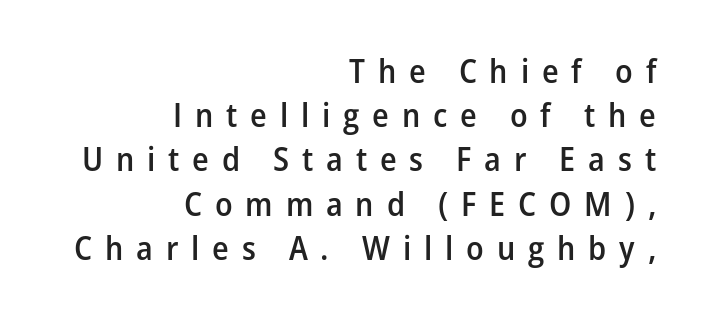
Q: Is the text bold? A: Semi-bold.
Q: Is the text italic (slanted)? A: No, it is upright.
Q: Is the typeface a serif or a sans-serif typeface? A: Sans-serif.
Q: Is the text underlined? A: No.
Q: How is the paragraph aligned? A: Right-aligned.
Q: Is the spacing between letters normal or unusually wide? A: Unusually wide.
Q: Is the spacing between lines tight, normal or loose? A: Normal.
Q: Width (condensed, normal, or wide)? A: Normal.
Q: Stroke contrast? A: Low.
Q: x-height? A: Medium.
Q: Monospaced? A: No.
